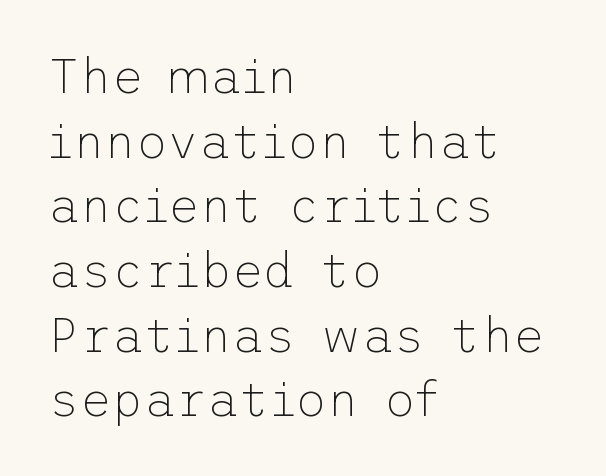
The image shows 49 px thin sans-serif type, upright; set left-aligned, normal line spacing (1.32x), normal letter spacing, not underlined; low stroke contrast and a medium x-height.
